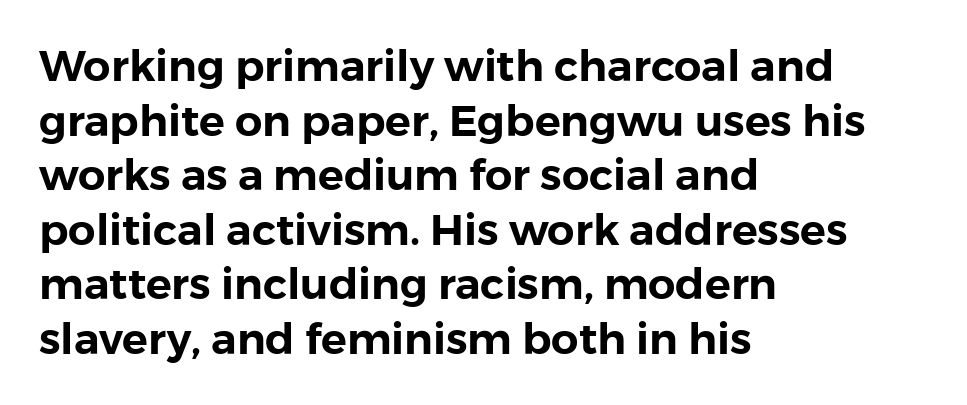
Q: Is the text italic (slanted)? A: No, it is upright.
Q: Is the typeface a serif or a sans-serif typeface? A: Sans-serif.
Q: Is the text underlined? A: No.
Q: How is the paragraph aligned? A: Left-aligned.
Q: Is the spacing between letters normal or unusually wide? A: Normal.
Q: Is the spacing between lines tight, normal or loose? A: Normal.
Q: Width (condensed, normal, or wide)? A: Normal.
Q: x-height? A: Medium.
Q: Monospaced? A: No.
